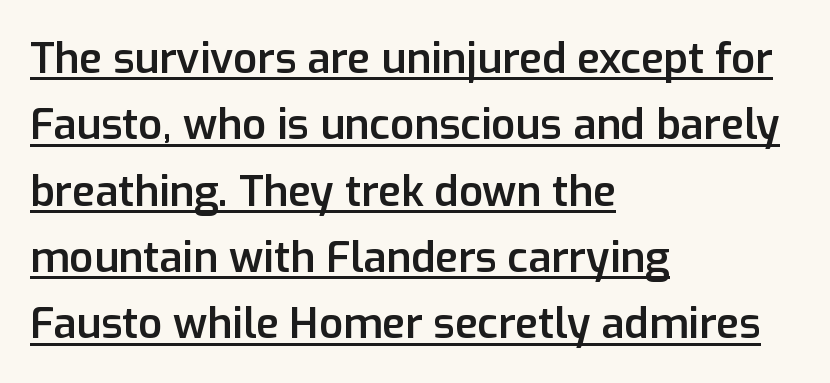
{"serif": "no", "italic": "no", "bold": "semi", "weight": "semibold", "width": "normal", "stroke_contrast": "low", "x_height": "medium", "monospaced": "no", "underline": "yes", "align": "left", "line_spacing": "normal", "line_spacing_ratio": 1.58, "letter_spacing": "normal", "letter_spacing_em": 0.0, "glyph_px": 42}
